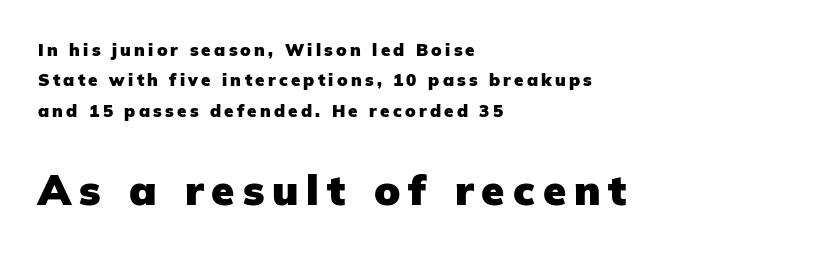
The image shows 42 px heavy sans-serif type, upright; set left-aligned, line spacing 1.78x, not underlined; the second (bottom) block is 2.47x larger; low stroke contrast and a medium x-height.
